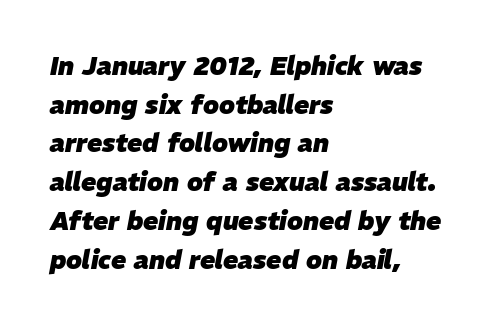
Q: Is the text bold? A: Yes.
Q: Is the text italic (slanted)? A: Yes, it leans right by about 11 degrees.
Q: Is the text underlined? A: No.
Q: How is the paragraph aligned? A: Left-aligned.
Q: Is the spacing between letters normal or unusually wide? A: Normal.
Q: Is the spacing between lines tight, normal or loose? A: Normal.
